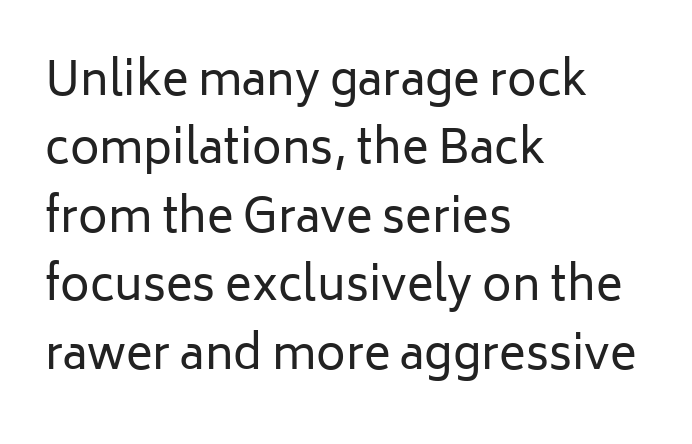
Q: Is the text bold? A: No.
Q: Is the text italic (slanted)? A: No, it is upright.
Q: Is the typeface a serif or a sans-serif typeface? A: Sans-serif.
Q: Is the text underlined? A: No.
Q: How is the paragraph aligned? A: Left-aligned.
Q: Is the spacing between letters normal or unusually wide? A: Normal.
Q: Is the spacing between lines tight, normal or loose? A: Normal.
Q: Width (condensed, normal, or wide)? A: Normal.
Q: Stroke contrast? A: Low.
Q: x-height? A: Medium.
Q: Monospaced? A: No.
